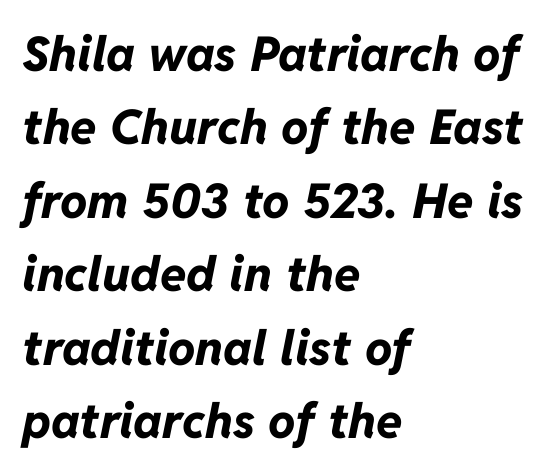
Q: Is the text bold? A: Yes.
Q: Is the text italic (slanted)? A: Yes, it leans right by about 11 degrees.
Q: Is the text underlined? A: No.
Q: How is the paragraph aligned? A: Left-aligned.
Q: Is the spacing between letters normal or unusually wide? A: Normal.
Q: Is the spacing between lines tight, normal or loose? A: Normal.
Q: Width (condensed, normal, or wide)? A: Normal.
Q: Stroke contrast? A: Low.
Q: x-height? A: Medium.
Q: Monospaced? A: No.
